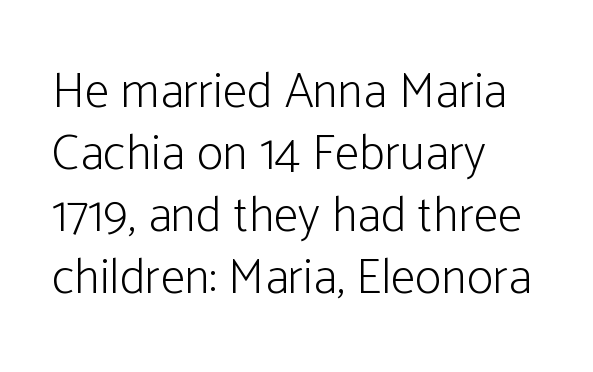
Q: Is the text bold? A: No.
Q: Is the text italic (slanted)? A: No, it is upright.
Q: Is the typeface a serif or a sans-serif typeface? A: Sans-serif.
Q: Is the text underlined? A: No.
Q: How is the paragraph aligned? A: Left-aligned.
Q: Is the spacing between letters normal or unusually wide? A: Normal.
Q: Width (condensed, normal, or wide)? A: Condensed.
Q: Stroke contrast? A: Low.
Q: x-height? A: Medium.
Q: Monospaced? A: No.
